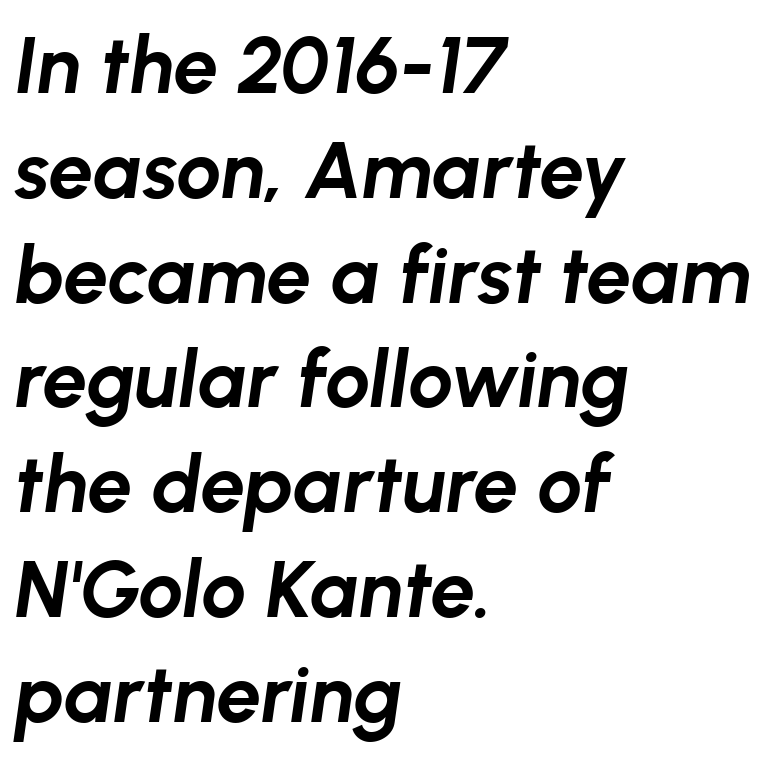
Check under the words: just untouched page. The line-height multiplier appears to be the usual default. Each letter keeps its own natural width here, so spacing adapts to shape. Visually the block forms a straight wall on the left and a jagged coastline on the right.
